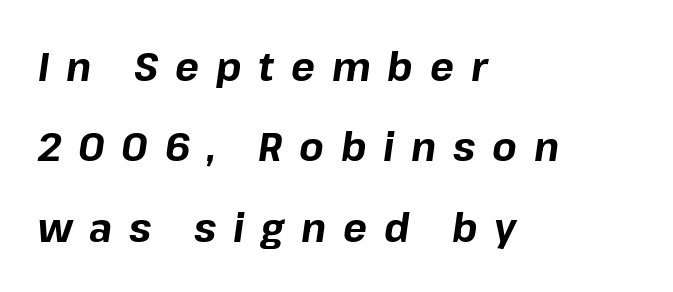
The image shows 40 px bold type, italic (leaning right); set left-aligned, loose line spacing (2.01x), unusually wide letter spacing (+0.42 em), not underlined; low stroke contrast and a medium x-height.
